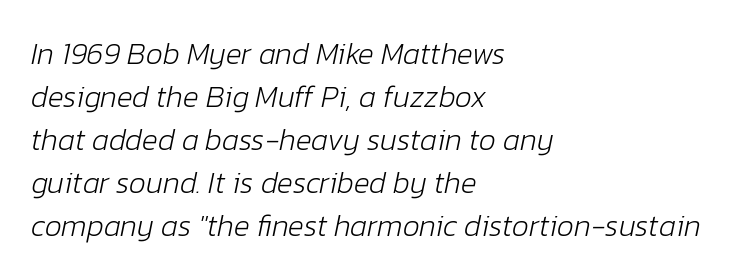
{"italic": "yes", "lean": "right", "slant_degrees": 12, "bold": "no", "weight": "light", "width": "normal", "stroke_contrast": "low", "x_height": "medium", "monospaced": "no", "underline": "no", "align": "left", "line_spacing": "normal", "line_spacing_ratio": 1.43, "letter_spacing": "normal", "letter_spacing_em": 0.0, "glyph_px": 30}
